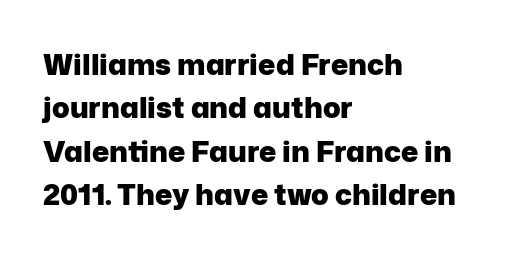
Q: Is the text bold? A: Yes.
Q: Is the text italic (slanted)? A: No, it is upright.
Q: Is the typeface a serif or a sans-serif typeface? A: Sans-serif.
Q: Is the text underlined? A: No.
Q: How is the paragraph aligned? A: Left-aligned.
Q: Is the spacing between letters normal or unusually wide? A: Normal.
Q: Is the spacing between lines tight, normal or loose? A: Normal.
Q: Width (condensed, normal, or wide)? A: Normal.
Q: Stroke contrast? A: Low.
Q: x-height? A: Medium.
Q: Monospaced? A: No.
